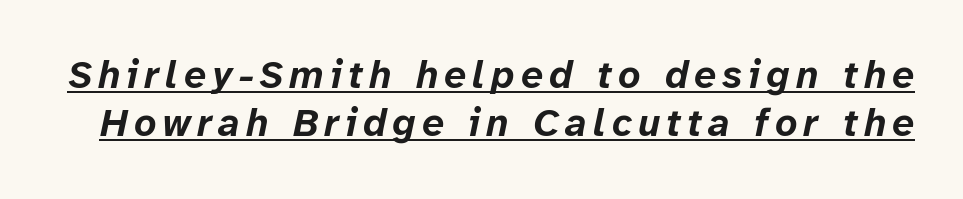
The image shows 39 px bold type, italic (leaning right); set line spacing 1.24x, underlined; low stroke contrast and a medium x-height.
